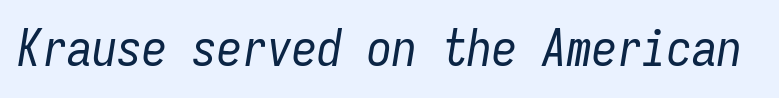
{"italic": "yes", "lean": "right", "slant_degrees": 9, "bold": "no", "weight": "regular", "width": "condensed", "stroke_contrast": "low", "x_height": "medium", "monospaced": "yes", "underline": "no", "letter_spacing": "normal", "letter_spacing_em": 0.0, "glyph_px": 50}
